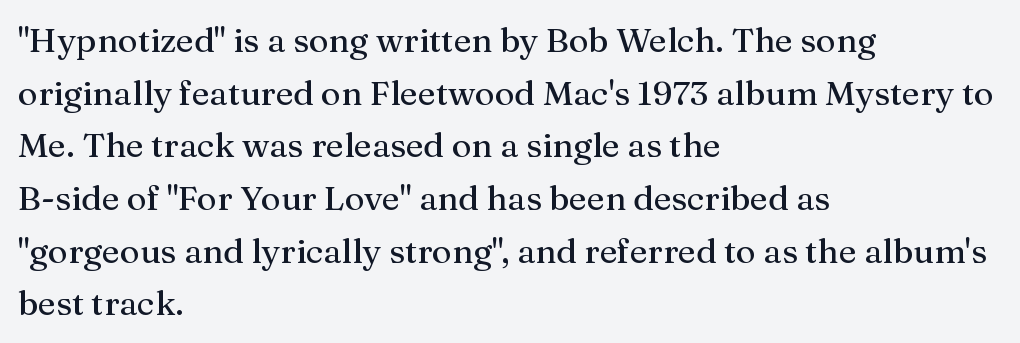
Q: Is the text italic (slanted)? A: No, it is upright.
Q: Is the typeface a serif or a sans-serif typeface? A: Serif.
Q: Is the text underlined? A: No.
Q: How is the paragraph aligned? A: Left-aligned.
Q: Is the spacing between letters normal or unusually wide? A: Normal.
Q: Is the spacing between lines tight, normal or loose? A: Normal.
Q: Width (condensed, normal, or wide)? A: Normal.
Q: Stroke contrast? A: Medium.
Q: x-height? A: Medium.
Q: Monospaced? A: No.
